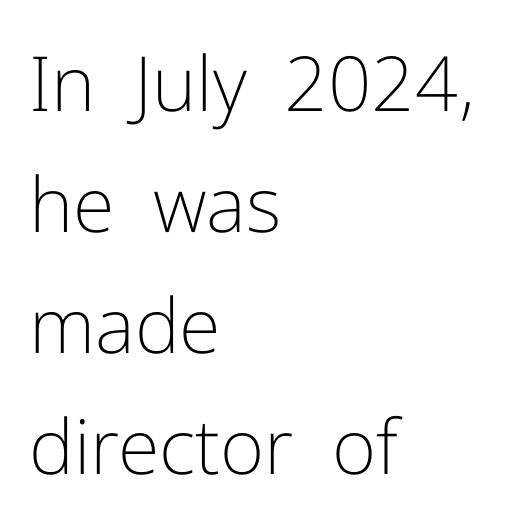
The image shows 76 px light sans-serif type, upright; set left-aligned, normal line spacing (1.59x), normal letter spacing, not underlined; low stroke contrast and a medium x-height.
